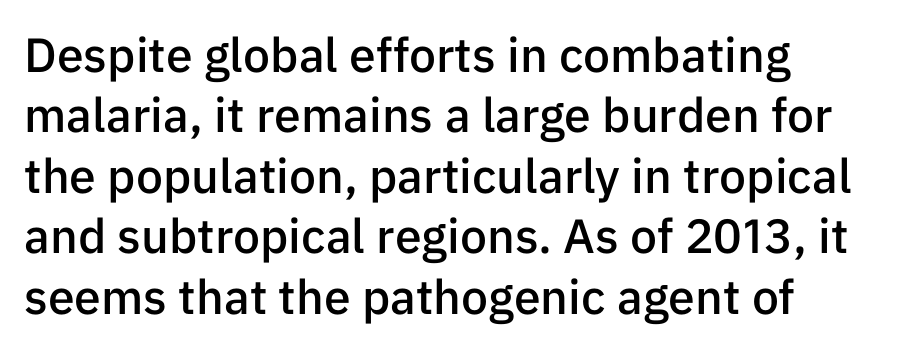
{"serif": "no", "italic": "no", "bold": "semi", "weight": "semibold", "width": "normal", "stroke_contrast": "low", "x_height": "medium", "monospaced": "no", "underline": "no", "align": "left", "line_spacing": "normal", "line_spacing_ratio": 1.26, "letter_spacing": "normal", "letter_spacing_em": 0.0, "glyph_px": 48}
